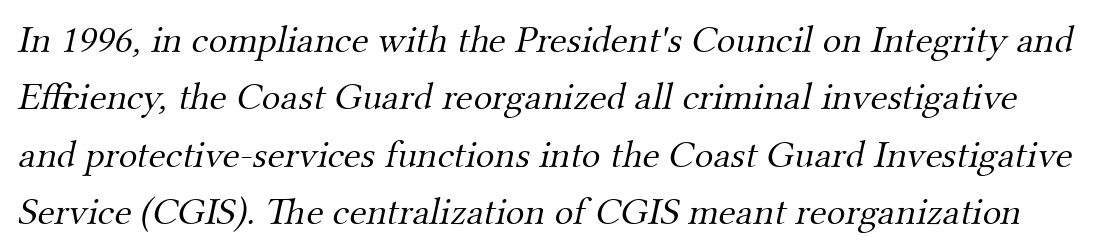
Q: Is the text bold? A: No.
Q: Is the typeface a serif or a sans-serif typeface? A: Serif.
Q: Is the text underlined? A: No.
Q: Is the spacing between letters normal or unusually wide? A: Normal.
Q: Is the spacing between lines tight, normal or loose? A: Normal.
Q: Width (condensed, normal, or wide)? A: Normal.
Q: Stroke contrast? A: Medium.
Q: x-height? A: Small.
Q: Monospaced? A: No.
